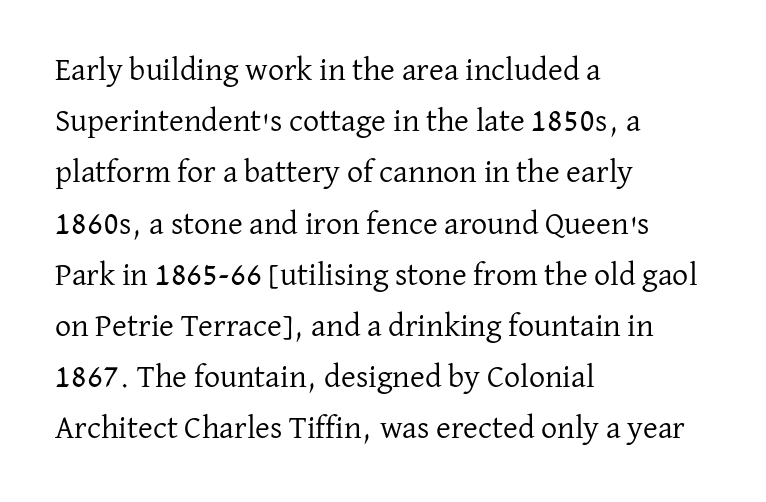
This reads as an unemphasized weight, regular at the heaviest. Line spacing here is normal. The passage is arranged the way most books set body copy — flush left. Between one letter and the next there's only the usual sliver of space. Letters rest on an invisible, unmarked baseline. This sample uses an upright cut, with every glyph sitting square on the baseline.
